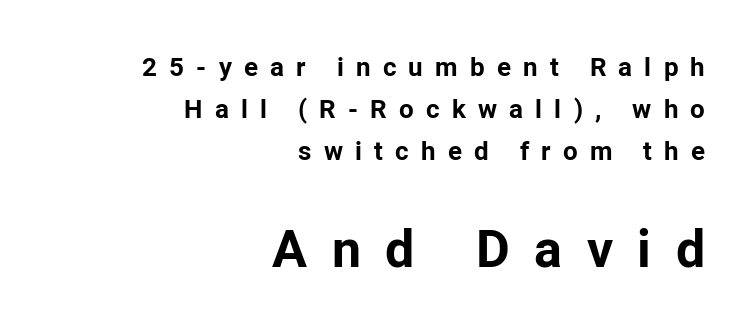
The image shows 52 px bold sans-serif type, upright; set right-aligned, normal line spacing (1.61x), unusually wide letter spacing (+0.47 em), not underlined; the second (bottom) block is 2.0x larger; low stroke contrast and a medium x-height.
